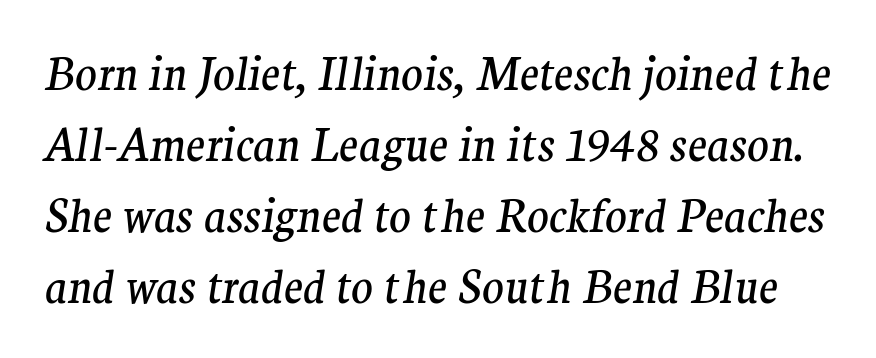
The image shows 45 px regular-weight serif type, italic (leaning right); set normal line spacing (1.58x), normal letter spacing, not underlined; medium stroke contrast and a medium x-height.
